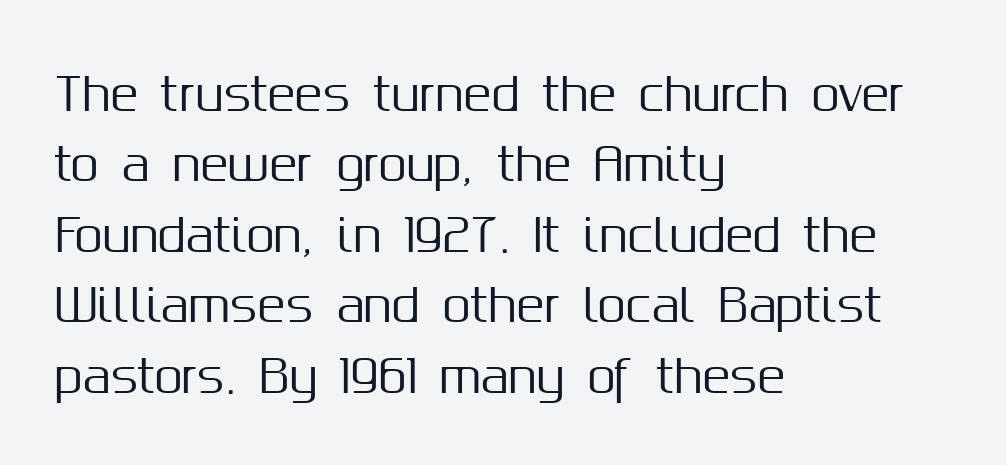
Do the characters align in a grid? No, the font is proportional. How are the letters spaced? Ordinarily, with no added tracking. Summary of vertical rhythm: regular, with standard interline spacing. Unlike a traditional serif, this face leaves its strokes unadorned. Only glyphs here, with clear space below each row. Where is the straight margin? On the left.
